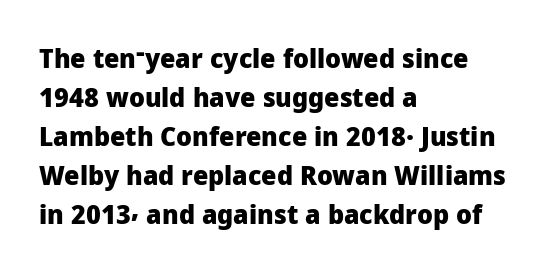
{"italic": "no", "bold": "yes", "underline": "no", "align": "left", "line_spacing": "normal", "line_spacing_ratio": 1.44, "letter_spacing": "normal", "letter_spacing_em": 0.0, "glyph_px": 27}
